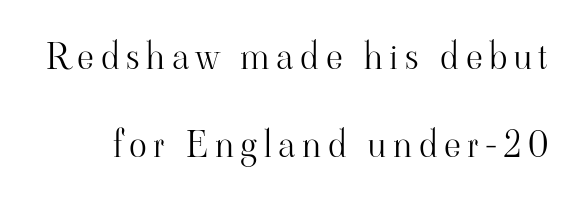
Quick note: underline off. Heaviness? Minimal to ordinary, like unemphasized prose. Notice the wide empty band between every row — that's loose leading. Quick note: not italic, upright. Note the varied advance widths — an 'i' is clearly narrower than an 'm'. In terms of letterform style, serifs are clearly present.
